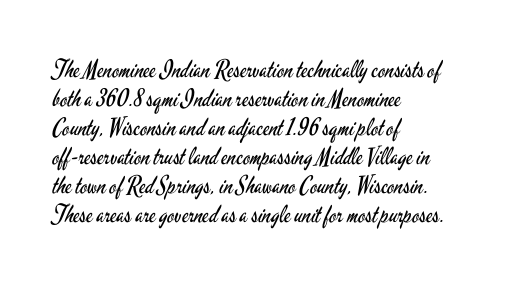
The image shows 24 px text type; set left-aligned, line spacing 1.21x, normal letter spacing, not underlined.
